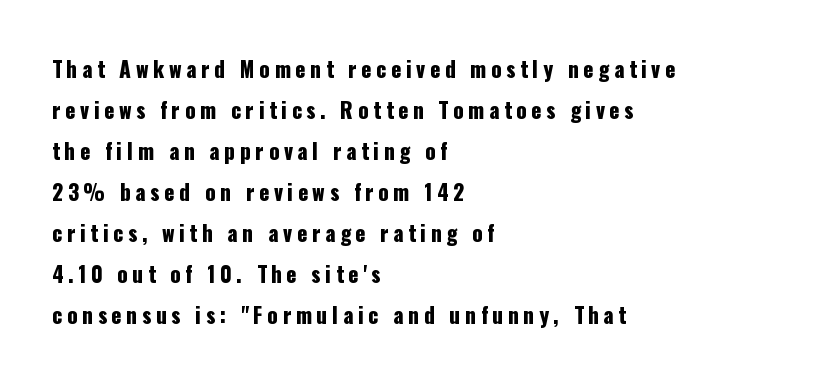
Q: Is the text italic (slanted)? A: No, it is upright.
Q: Is the text underlined? A: No.
Q: How is the paragraph aligned? A: Left-aligned.
Q: Is the spacing between letters normal or unusually wide? A: Unusually wide.
Q: Is the spacing between lines tight, normal or loose? A: Loose.
